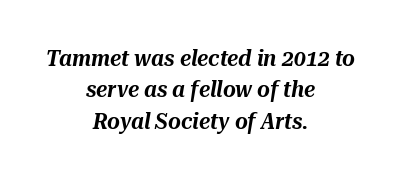
The image shows 22 px text type, italic (leaning right); set centered, normal line spacing (1.43x), normal letter spacing, not underlined.
